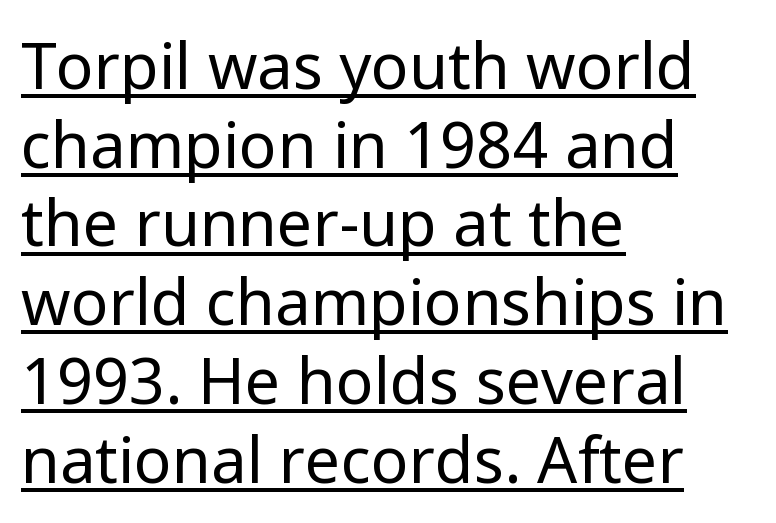
The specimen reads as upright at a glance. Heaviness? Minimal to ordinary, like unemphasized prose. Typographically, this falls in the sans-serif category. Horizontal alignment here is leftward, the default for most running prose.
